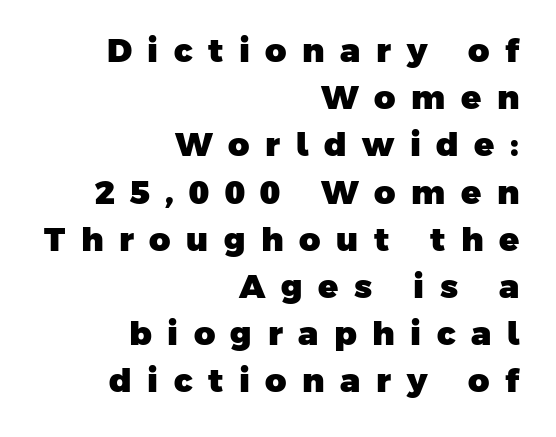
All the whitespace from short lines collects on the left. Does extra space separate the letters? Yes, quite a lot of it. Proportional: the letters do not fall into vertical columns. The glyphs are unaccompanied by any horizontal stroke below them. Heft: maximum for text — a bold.
